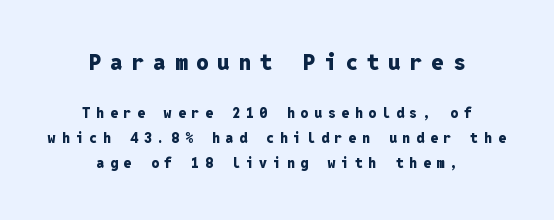
{"italic": "no", "bold": "yes", "underline": "no", "align": "center", "line_spacing_ratio": 1.76, "letter_spacing": "wide", "letter_spacing_em": 0.41, "larger_block": "first", "size_ratio": 1.57, "glyph_px": 22}
